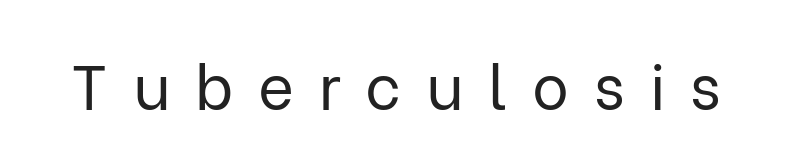
Q: Is the text bold? A: No.
Q: Is the text italic (slanted)? A: No, it is upright.
Q: Is the typeface a serif or a sans-serif typeface? A: Sans-serif.
Q: Is the text underlined? A: No.
Q: Is the spacing between letters normal or unusually wide? A: Unusually wide.
Q: Width (condensed, normal, or wide)? A: Normal.
Q: Stroke contrast? A: Low.
Q: x-height? A: Medium.
Q: Monospaced? A: No.
